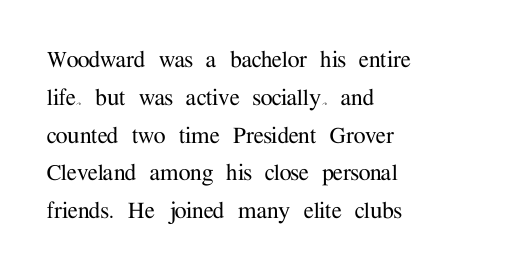
The image shows 27 px text type, upright; set left-aligned, normal line spacing (1.4x), normal letter spacing, not underlined.
